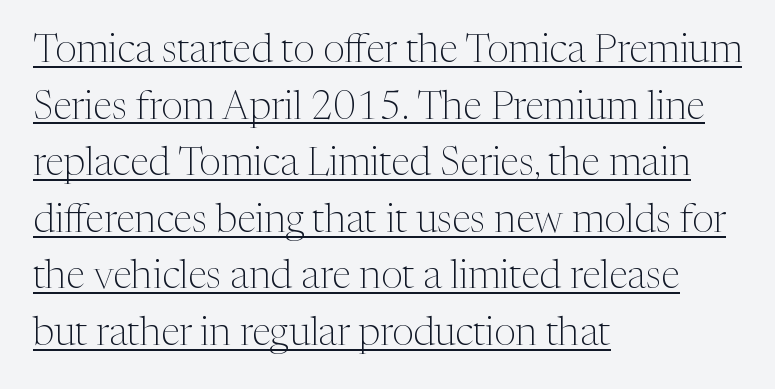
{"serif": "yes", "italic": "no", "bold": "no", "weight": "light", "width": "normal", "stroke_contrast": "medium", "x_height": "medium", "monospaced": "no", "underline": "yes", "align": "left", "line_spacing": "normal", "line_spacing_ratio": 1.45, "letter_spacing": "normal", "letter_spacing_em": 0.0, "glyph_px": 39}
